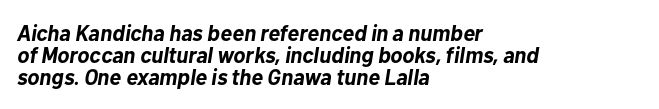
Notice how the stems are inclined rather than vertical — that's the hallmark of italics. Stroke thickness is high; the sample reads as a true bold. Descenders hang freely into open space. This rendering uses left alignment, leaving the right contour irregular. Caption: standard tracking, unaltered.
